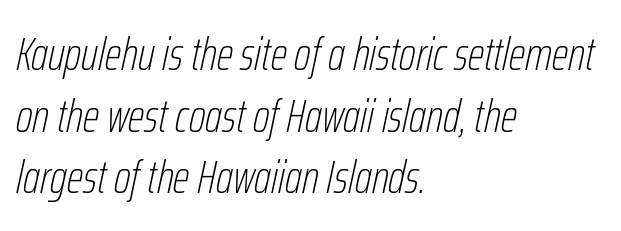
Q: Is the text bold? A: No.
Q: Is the text italic (slanted)? A: Yes, it leans right by about 12 degrees.
Q: Is the text underlined? A: No.
Q: How is the paragraph aligned? A: Left-aligned.
Q: Is the spacing between letters normal or unusually wide? A: Normal.
Q: Is the spacing between lines tight, normal or loose? A: Normal.
Q: Width (condensed, normal, or wide)? A: Condensed.
Q: Stroke contrast? A: Low.
Q: x-height? A: Medium.
Q: Monospaced? A: No.
